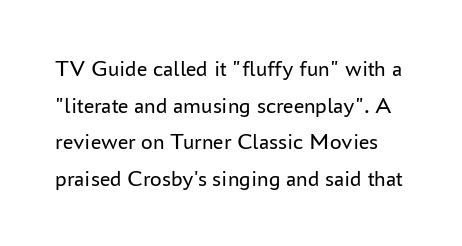
The image shows 23 px text type, upright; set normal line spacing (1.59x), normal letter spacing, not underlined.
